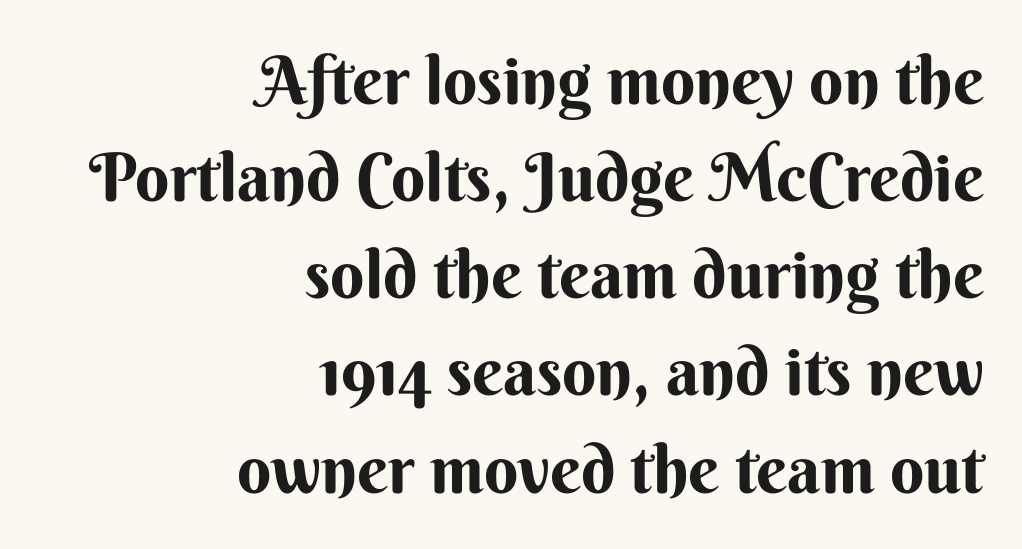
The image shows 67 px sans-serif type, upright; set right-aligned, normal line spacing (1.45x), normal letter spacing, not underlined; medium stroke contrast and a small x-height.
